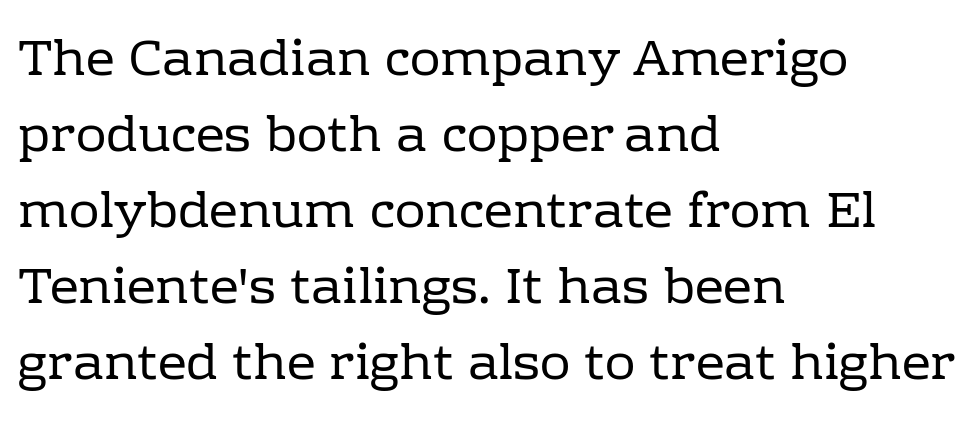
The image shows 51 px regular-weight serif type, upright; set left-aligned, normal line spacing (1.49x), normal letter spacing, not underlined; low stroke contrast and a medium x-height.
